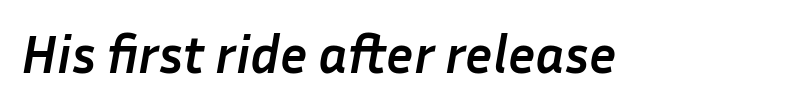
Q: Is the text bold? A: Yes.
Q: Is the text italic (slanted)? A: Yes, it leans right by about 10 degrees.
Q: Is the text underlined? A: No.
Q: Is the spacing between letters normal or unusually wide? A: Normal.
Q: Width (condensed, normal, or wide)? A: Normal.
Q: Stroke contrast? A: Low.
Q: x-height? A: Medium.
Q: Monospaced? A: No.
